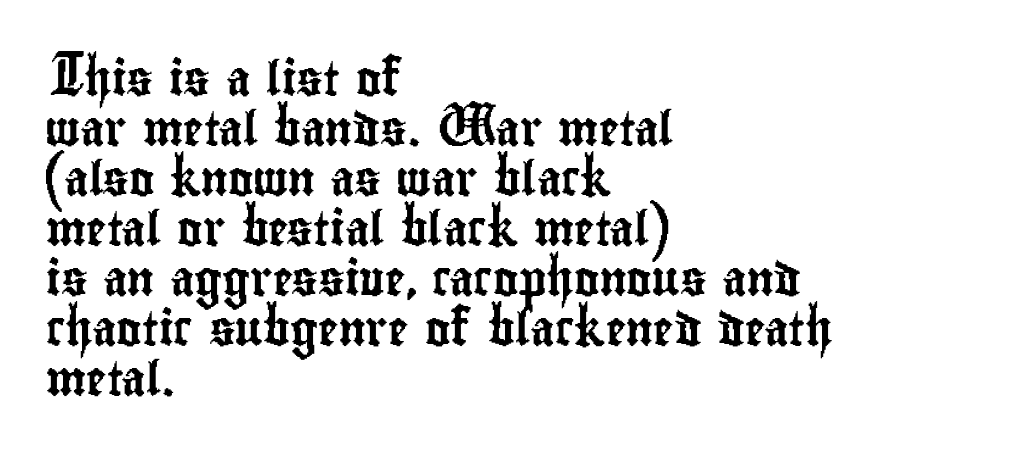
{"serif": "no", "italic": "no", "width": "condensed", "stroke_contrast": "low", "x_height": "small", "monospaced": "no", "underline": "no", "align": "left", "line_spacing": "normal", "line_spacing_ratio": 1.47, "letter_spacing": "normal", "letter_spacing_em": 0.0, "glyph_px": 34}
